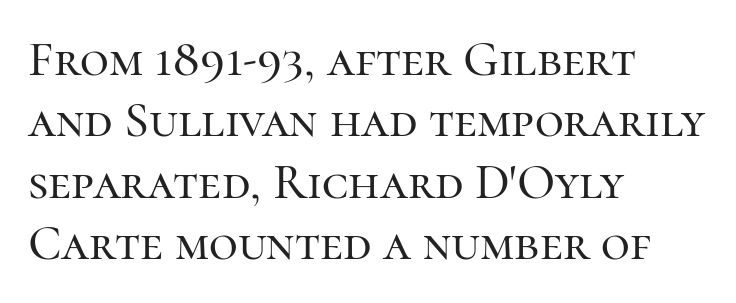
Q: Is the text italic (slanted)? A: No, it is upright.
Q: Is the typeface a serif or a sans-serif typeface? A: Serif.
Q: Is the text underlined? A: No.
Q: How is the paragraph aligned? A: Left-aligned.
Q: Is the spacing between letters normal or unusually wide? A: Normal.
Q: Width (condensed, normal, or wide)? A: Normal.
Q: Stroke contrast? A: High.
Q: x-height? A: Medium.
Q: Monospaced? A: No.
